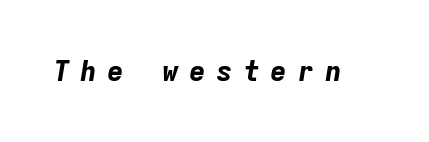
{"italic": "yes", "lean": "right", "slant_degrees": 9, "bold": "yes", "weight": "bold", "width": "normal", "stroke_contrast": "low", "x_height": "medium", "monospaced": "yes", "underline": "no", "letter_spacing": "wide", "letter_spacing_em": 0.37, "glyph_px": 28}
